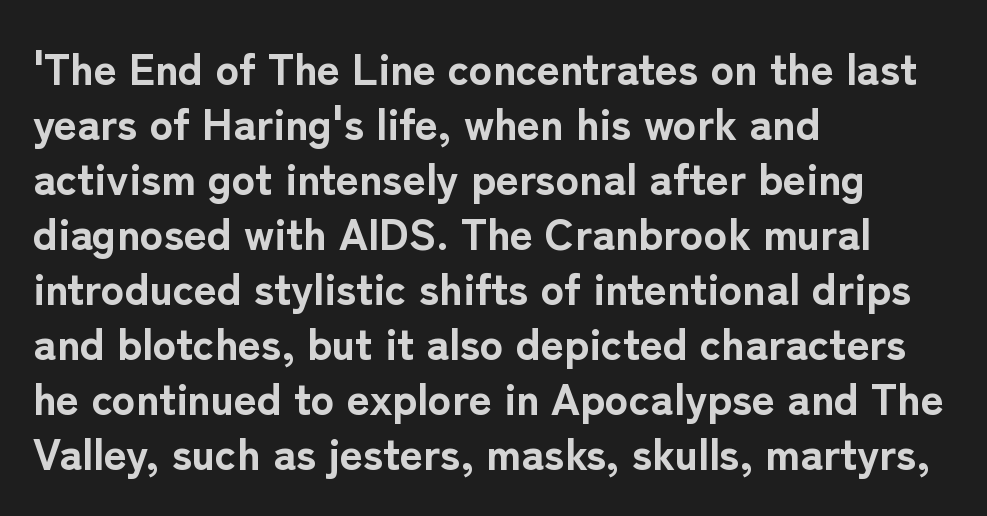
Each word holds together tightly as a unit, with standard inter-letter gaps. Unlike italic type, these characters show no tilt at all. You could not count columns in this text — the font is proportionally spaced. Casual observation: everything's shoved over to the left.
